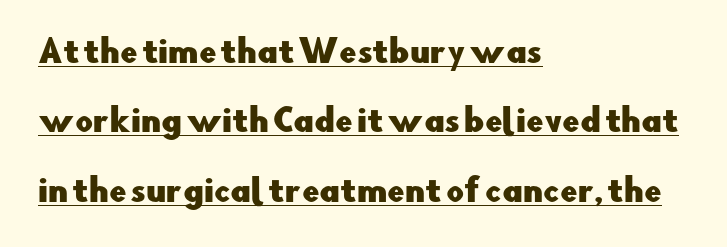
Q: Is the text italic (slanted)? A: No, it is upright.
Q: Is the typeface a serif or a sans-serif typeface? A: Sans-serif.
Q: Is the text underlined? A: Yes.
Q: How is the paragraph aligned? A: Left-aligned.
Q: Is the spacing between letters normal or unusually wide? A: Normal.
Q: Is the spacing between lines tight, normal or loose? A: Loose.
Q: Width (condensed, normal, or wide)? A: Normal.
Q: Stroke contrast? A: Low.
Q: x-height? A: Small.
Q: Monospaced? A: No.
